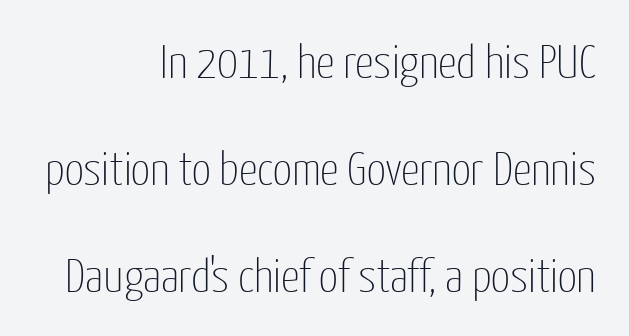
Q: Is the text bold? A: No.
Q: Is the text italic (slanted)? A: No, it is upright.
Q: Is the typeface a serif or a sans-serif typeface? A: Sans-serif.
Q: Is the text underlined? A: No.
Q: How is the paragraph aligned? A: Right-aligned.
Q: Is the spacing between letters normal or unusually wide? A: Normal.
Q: Is the spacing between lines tight, normal or loose? A: Loose.
Q: Width (condensed, normal, or wide)? A: Condensed.
Q: Stroke contrast? A: Low.
Q: x-height? A: Medium.
Q: Monospaced? A: No.
